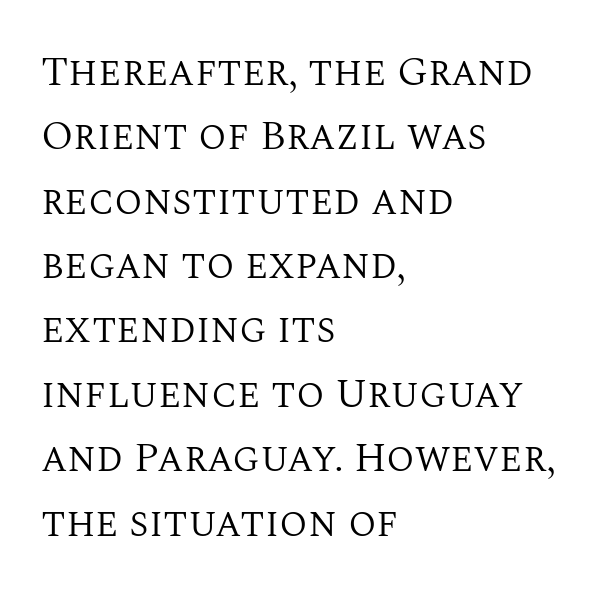
The image shows 41 px regular-weight serif type, upright; set left-aligned, normal line spacing (1.57x), normal letter spacing, not underlined; medium stroke contrast and a large x-height.
